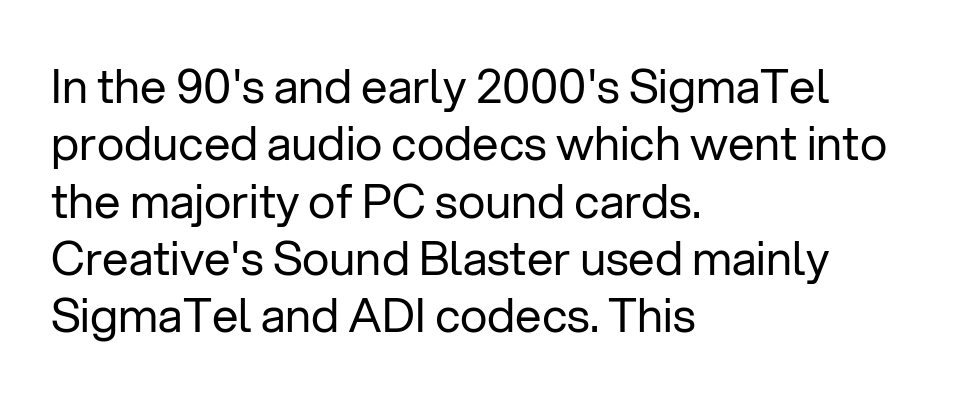
Letter spacing: default. Compared with a typical body face, this is equally light or lighter still. Spacing verdict: proportional, widths tailored to each character. The typesetter chose a ragged-right arrangement here. The face used here is a sans, in the tradition of grotesques and geometrics.
